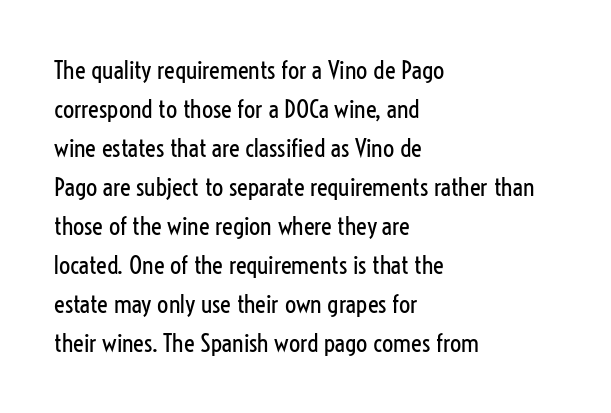
{"italic": "no", "bold": "no", "underline": "no", "align": "left", "line_spacing": "normal", "line_spacing_ratio": 1.56, "letter_spacing": "normal", "letter_spacing_em": 0.0, "glyph_px": 25}
